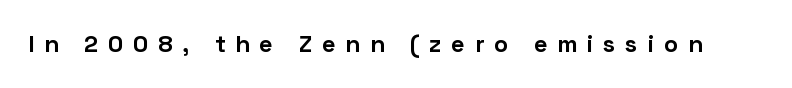
{"italic": "no", "bold": "yes", "underline": "no", "letter_spacing": "wide", "letter_spacing_em": 0.4, "glyph_px": 24}
